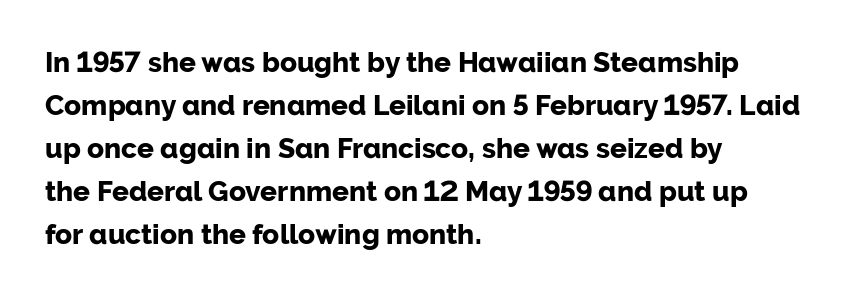
Q: Is the text bold? A: Yes.
Q: Is the text italic (slanted)? A: No, it is upright.
Q: Is the typeface a serif or a sans-serif typeface? A: Sans-serif.
Q: Is the text underlined? A: No.
Q: How is the paragraph aligned? A: Left-aligned.
Q: Is the spacing between letters normal or unusually wide? A: Normal.
Q: Is the spacing between lines tight, normal or loose? A: Normal.
Q: Width (condensed, normal, or wide)? A: Normal.
Q: Stroke contrast? A: Low.
Q: x-height? A: Medium.
Q: Monospaced? A: No.
